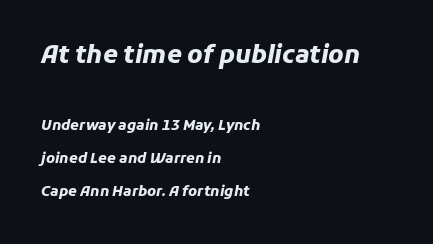
Q: Is the text bold? A: Yes.
Q: Is the text italic (slanted)? A: Yes, it leans right by about 11 degrees.
Q: Is the text underlined? A: No.
Q: How is the paragraph aligned? A: Left-aligned.
Q: Is the spacing between letters normal or unusually wide? A: Normal.
Q: Is the spacing between lines tight, normal or loose? A: Loose.
Q: Which block of text is set in a larger size, the first (top) or the second (bottom)? A: The first (top) one.
